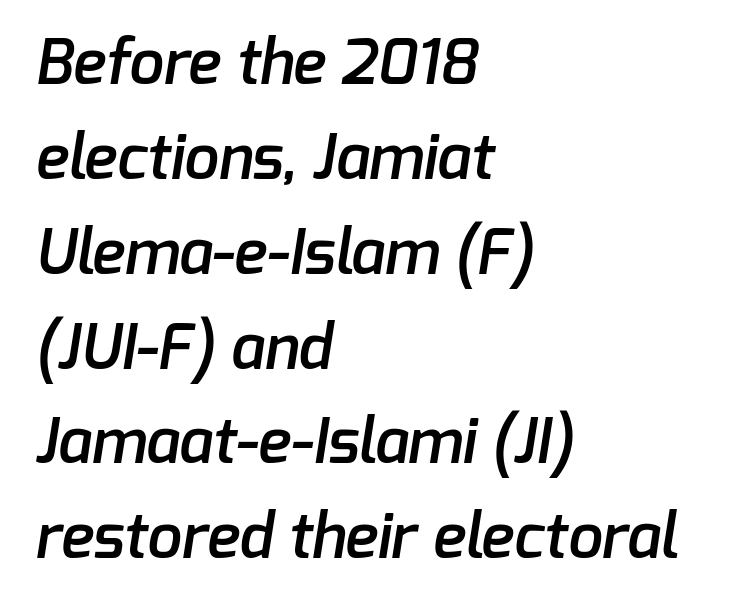
Observe the absence of serifs on each vertical stroke in this sample. Spacing verdict: proportional, widths tailored to each character. Successive baselines arrive at the customary interval. Which margin do the lines hug? The left one — the right edge is uneven.
